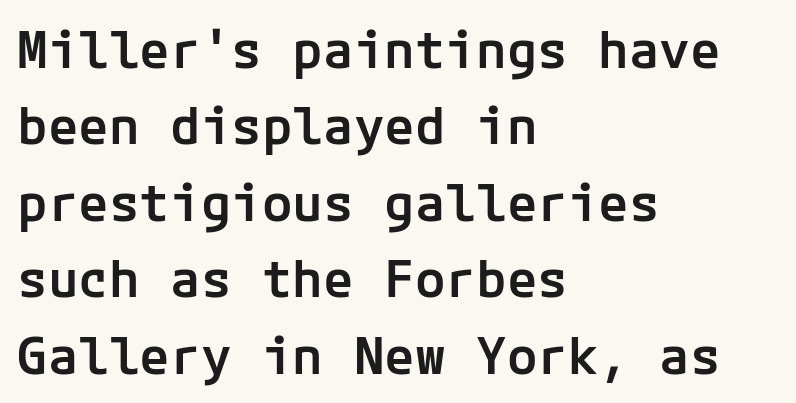
Look at the bottom of the vertical strokes: they stop flat, with no serifs. These lines are set flush left with a ragged right edge. Honestly, there is no underline to notice here at all. This is roman type, the default non-slanted kind. The rendering uses a semibold face; strokes are thickened but not to full bold. There is no visible air inserted between adjacent glyphs.
